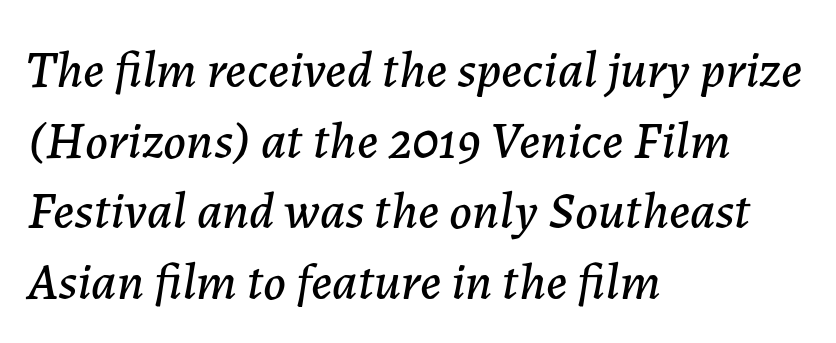
The passage shown is not underscored anywhere. Teacher's note: observe the even left margin — that is flush-left alignment. Glyph-to-glyph distance matches everyday printed text. The rendering uses a moderate line-height, typical for paragraphs.
